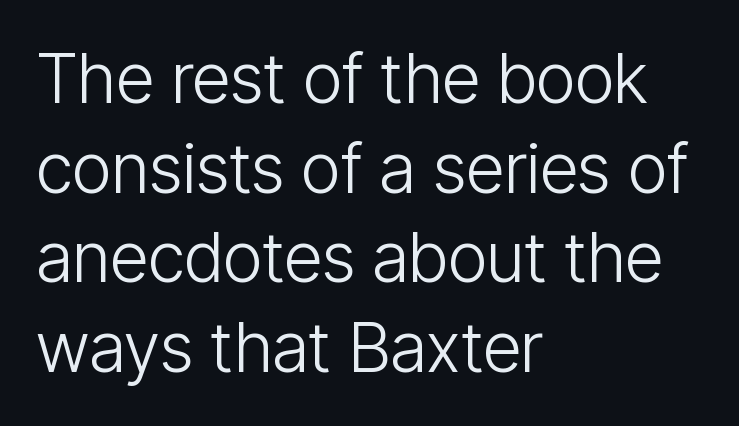
{"serif": "no", "italic": "no", "bold": "no", "weight": "light", "width": "condensed", "stroke_contrast": "low", "x_height": "medium", "monospaced": "no", "underline": "no", "align": "left", "line_spacing": "normal", "line_spacing_ratio": 1.3, "letter_spacing": "normal", "letter_spacing_em": 0.0, "glyph_px": 69}
